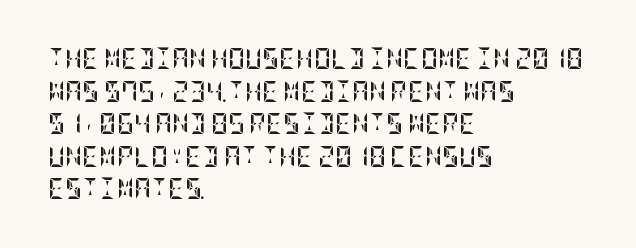
The image shows 21 px bold type, upright; set left-aligned, normal line spacing (1.55x), normal letter spacing, not underlined.
